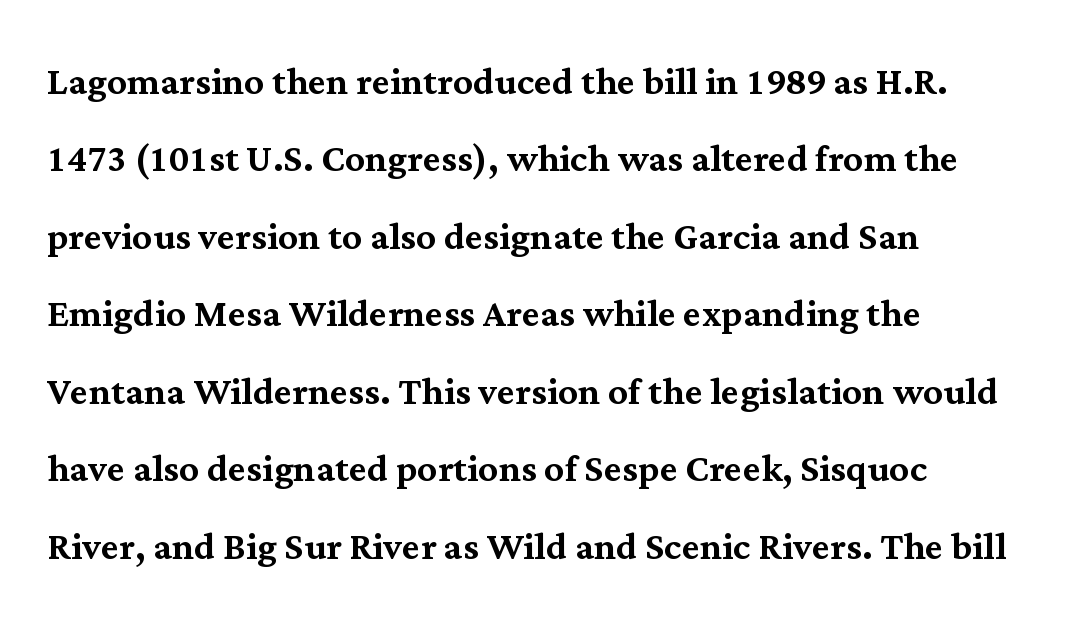
Q: Is the text italic (slanted)? A: No, it is upright.
Q: Is the typeface a serif or a sans-serif typeface? A: Serif.
Q: Is the text underlined? A: No.
Q: How is the paragraph aligned? A: Left-aligned.
Q: Is the spacing between letters normal or unusually wide? A: Normal.
Q: Is the spacing between lines tight, normal or loose? A: Normal.
Q: Width (condensed, normal, or wide)? A: Normal.
Q: Stroke contrast? A: Medium.
Q: x-height? A: Medium.
Q: Monospaced? A: No.
